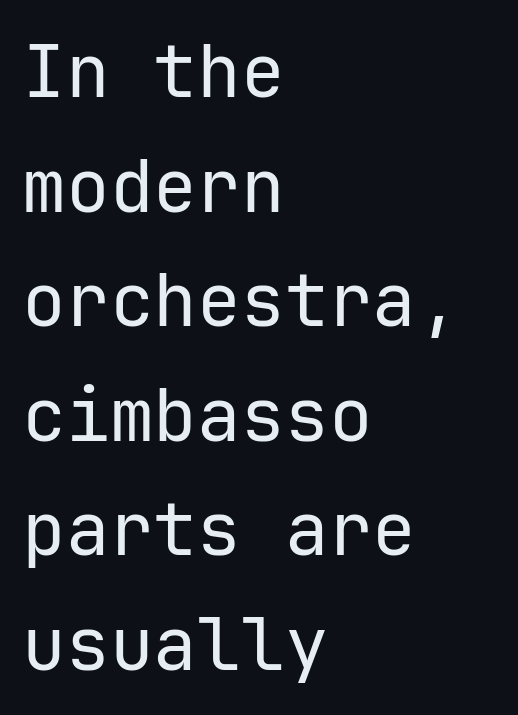
Q: Is the text bold? A: No.
Q: Is the text italic (slanted)? A: No, it is upright.
Q: Is the typeface a serif or a sans-serif typeface? A: Sans-serif.
Q: Is the text underlined? A: No.
Q: How is the paragraph aligned? A: Left-aligned.
Q: Is the spacing between letters normal or unusually wide? A: Normal.
Q: Is the spacing between lines tight, normal or loose? A: Normal.
Q: Width (condensed, normal, or wide)? A: Normal.
Q: Stroke contrast? A: Low.
Q: x-height? A: Medium.
